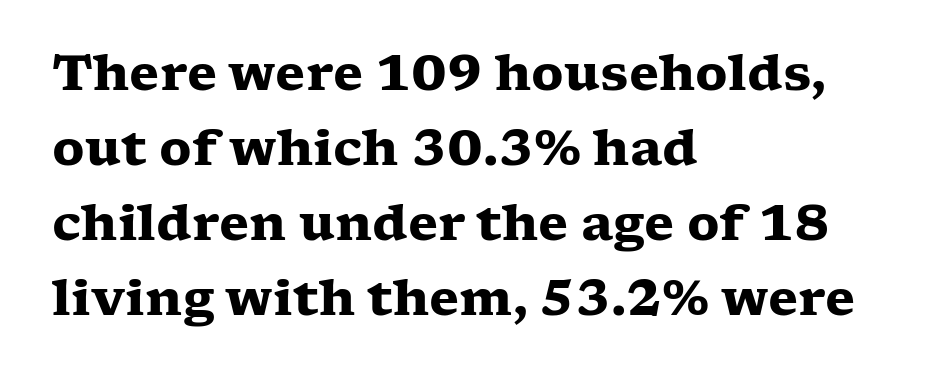
{"serif": "yes", "italic": "no", "bold": "yes", "weight": "heavy", "width": "wide", "stroke_contrast": "low", "x_height": "medium", "monospaced": "no", "underline": "no", "align": "left", "line_spacing": "normal", "line_spacing_ratio": 1.53, "letter_spacing": "normal", "letter_spacing_em": 0.0, "glyph_px": 49}
